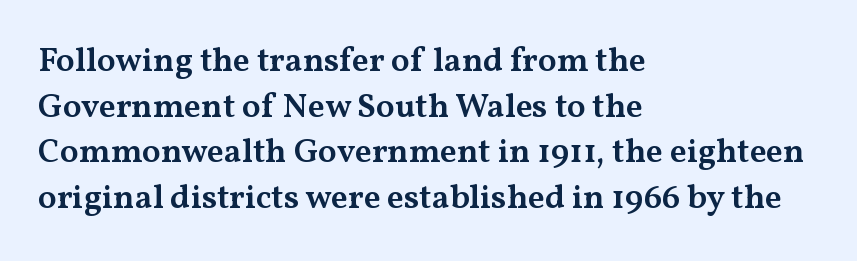
The image shows 34 px semibold, wide serif type, upright; set left-aligned, normal line spacing (1.34x), normal letter spacing, not underlined; medium stroke contrast and a medium x-height.
